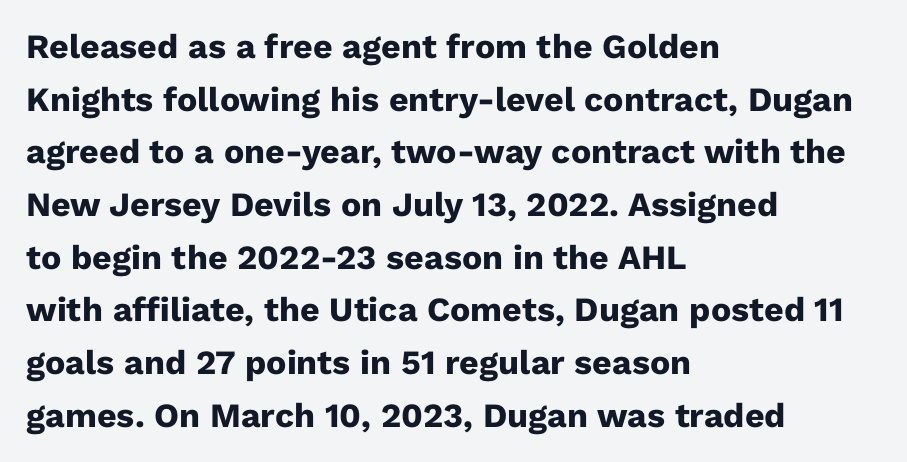
{"serif": "no", "italic": "no", "bold": "yes", "weight": "heavy", "width": "normal", "stroke_contrast": "low", "x_height": "medium", "monospaced": "no", "underline": "no", "align": "left", "line_spacing": "normal", "line_spacing_ratio": 1.55, "letter_spacing": "normal", "letter_spacing_em": 0.0, "glyph_px": 34}
